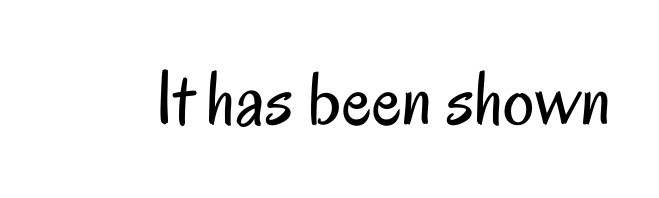
The image shows 78 px regular-weight, condensed sans-serif type, upright; set normal letter spacing, not underlined; low stroke contrast and a small x-height.
